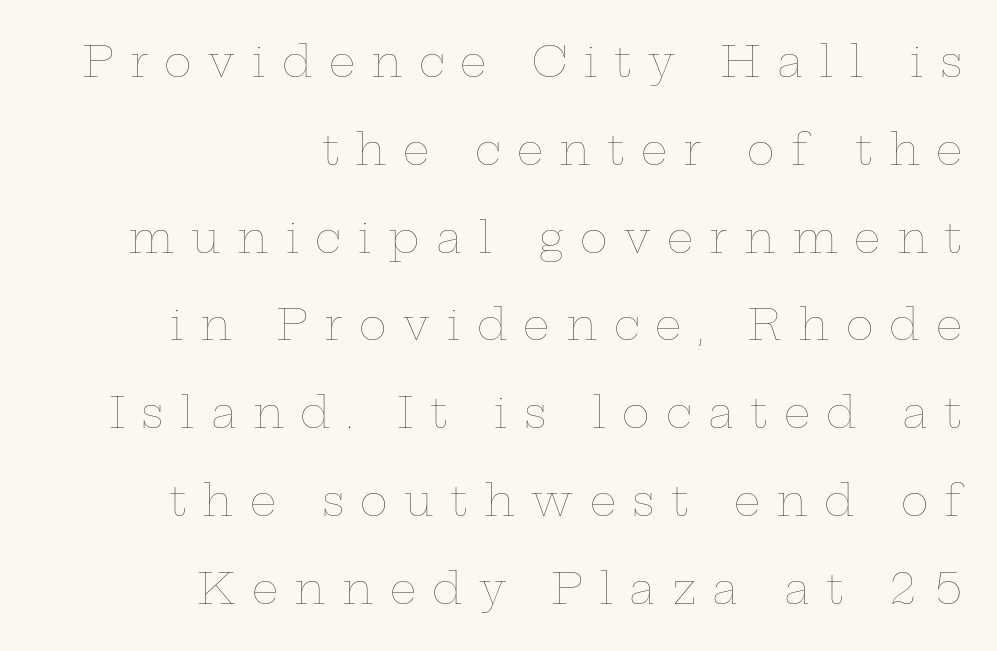
{"italic": "no", "bold": "no", "weight": "thin", "width": "wide", "stroke_contrast": "low", "x_height": "medium", "monospaced": "no", "underline": "no", "align": "right", "line_spacing": "loose", "line_spacing_ratio": 2.09, "letter_spacing": "wide", "letter_spacing_em": 0.39, "glyph_px": 42}
